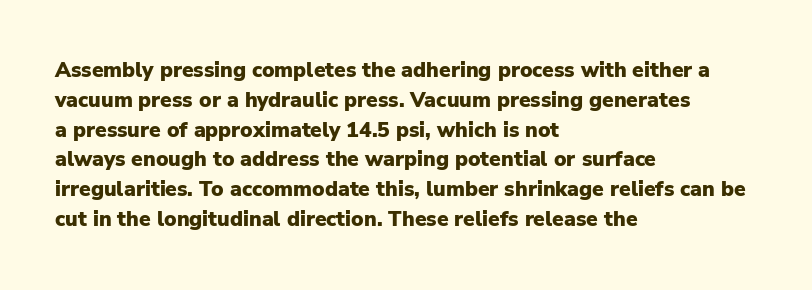
{"italic": "no", "bold": "yes", "underline": "no", "align": "left", "line_spacing": "normal", "line_spacing_ratio": 1.42, "letter_spacing": "normal", "letter_spacing_em": 0.0, "glyph_px": 21}
